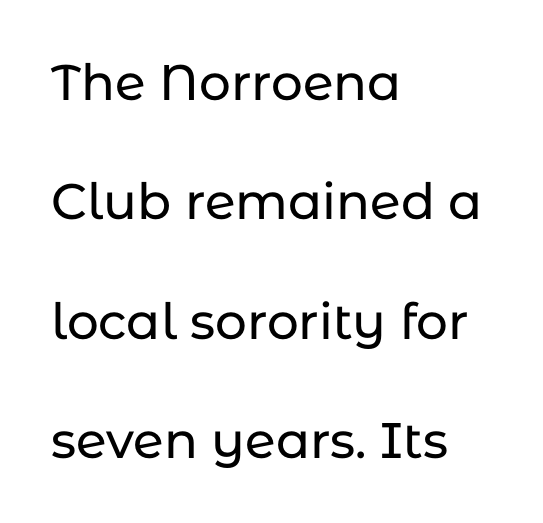
{"serif": "no", "italic": "no", "width": "normal", "stroke_contrast": "low", "x_height": "medium", "monospaced": "no", "underline": "no", "align": "left", "line_spacing": "loose", "line_spacing_ratio": 2.39, "letter_spacing": "normal", "letter_spacing_em": 0.0, "glyph_px": 50}
